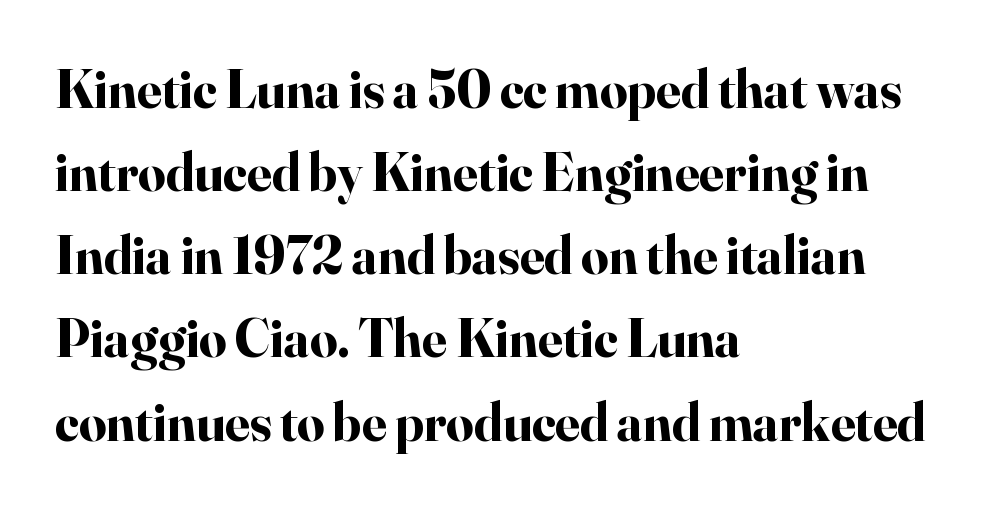
The lines in this sample share a left origin and differ only in where they stop. Letterform terminals end in serifs throughout the passage. Anything drawn beneath the words? Only blank space. The strokes are fattened all the way to bold.
